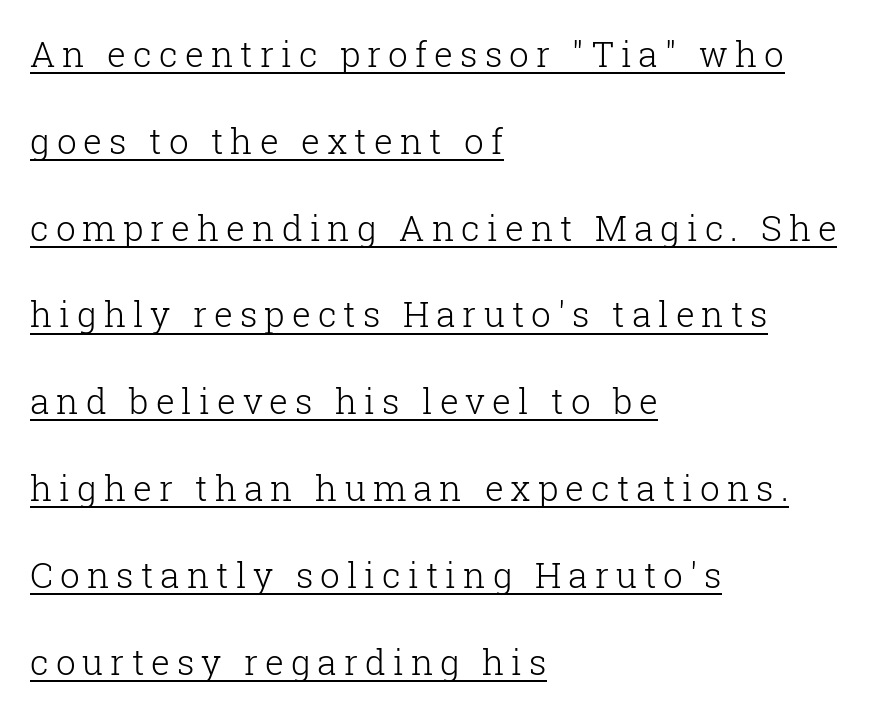
Q: Is the text bold? A: No.
Q: Is the text italic (slanted)? A: No, it is upright.
Q: Is the typeface a serif or a sans-serif typeface? A: Serif.
Q: Is the text underlined? A: Yes.
Q: How is the paragraph aligned? A: Left-aligned.
Q: Is the spacing between letters normal or unusually wide? A: Unusually wide.
Q: Is the spacing between lines tight, normal or loose? A: Loose.
Q: Width (condensed, normal, or wide)? A: Normal.
Q: Stroke contrast? A: Low.
Q: x-height? A: Medium.
Q: Monospaced? A: No.
